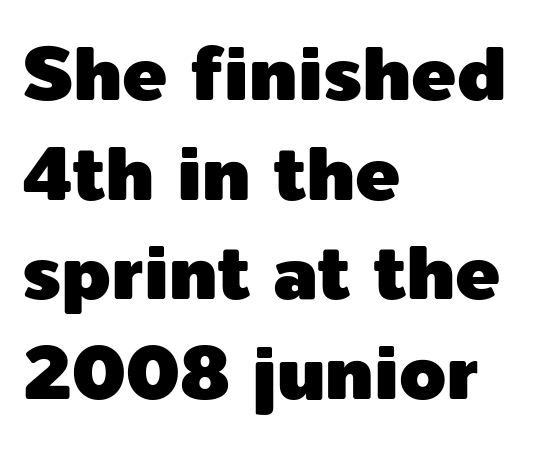
Q: Is the text italic (slanted)? A: No, it is upright.
Q: Is the typeface a serif or a sans-serif typeface? A: Sans-serif.
Q: Is the text underlined? A: No.
Q: How is the paragraph aligned? A: Left-aligned.
Q: Is the spacing between letters normal or unusually wide? A: Normal.
Q: Is the spacing between lines tight, normal or loose? A: Normal.
Q: Width (condensed, normal, or wide)? A: Normal.
Q: x-height? A: Medium.
Q: Monospaced? A: No.
